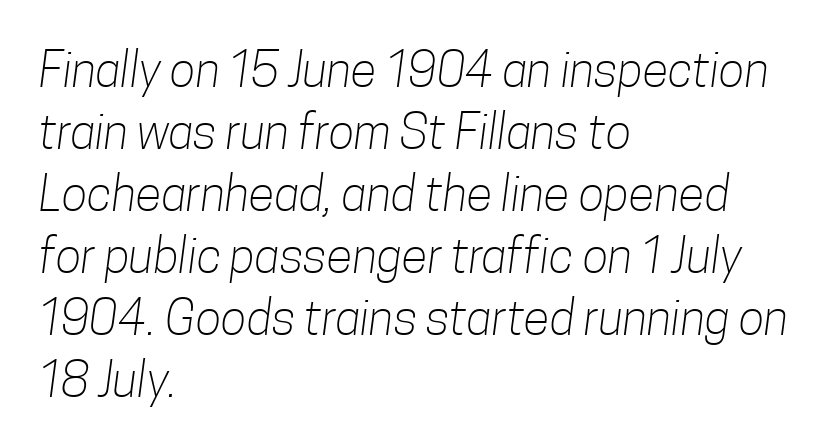
Q: Is the text bold? A: No.
Q: Is the typeface a serif or a sans-serif typeface? A: Sans-serif.
Q: Is the text underlined? A: No.
Q: How is the paragraph aligned? A: Left-aligned.
Q: Is the spacing between letters normal or unusually wide? A: Normal.
Q: Is the spacing between lines tight, normal or loose? A: Normal.
Q: Width (condensed, normal, or wide)? A: Condensed.
Q: Stroke contrast? A: Low.
Q: x-height? A: Medium.
Q: Monospaced? A: No.
